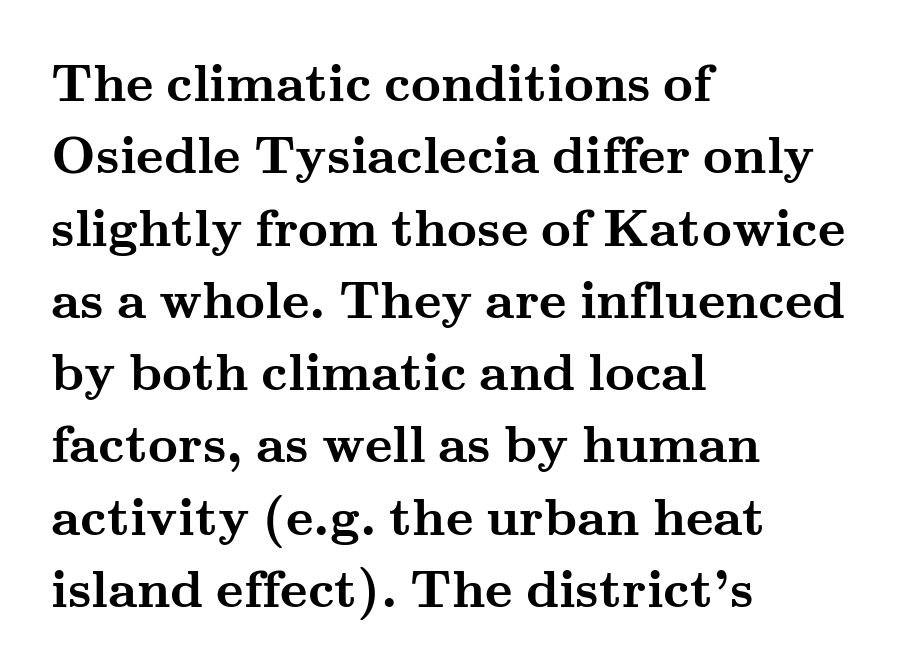
The image shows 52 px semibold, wide serif type, upright; set left-aligned, normal line spacing (1.39x), normal letter spacing, not underlined; medium stroke contrast and a small x-height.
